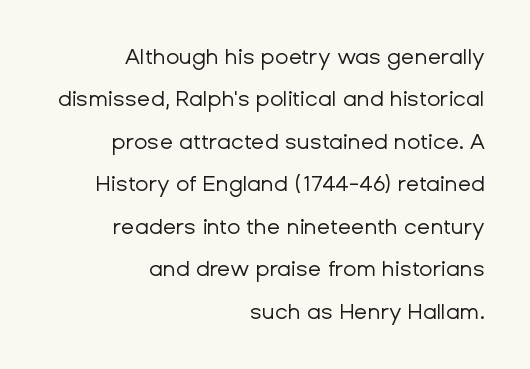
{"italic": "no", "bold": "no", "underline": "no", "align": "right", "line_spacing": "loose", "line_spacing_ratio": 1.93, "letter_spacing": "normal", "letter_spacing_em": 0.0, "glyph_px": 22}
